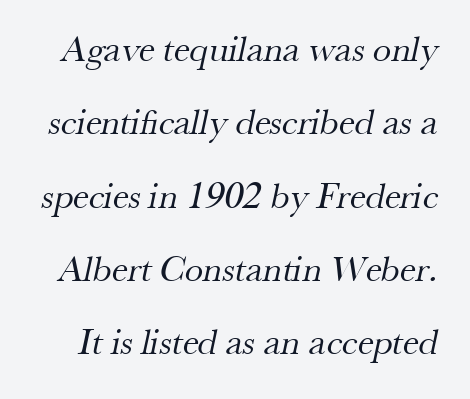
The image shows 37 px regular-weight serif type; set loose line spacing (1.98x), normal letter spacing, not underlined; medium stroke contrast and a small x-height.
